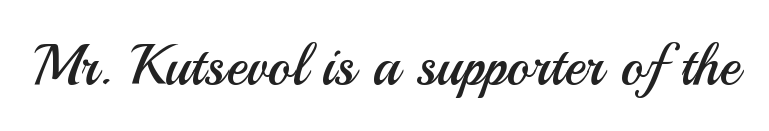
Q: Is the text bold? A: No.
Q: Is the text italic (slanted)? A: Yes.
Q: Is the typeface a serif or a sans-serif typeface? A: Sans-serif.
Q: Is the text underlined? A: No.
Q: Is the spacing between letters normal or unusually wide? A: Normal.
Q: Width (condensed, normal, or wide)? A: Normal.
Q: Stroke contrast? A: Medium.
Q: x-height? A: Small.
Q: Monospaced? A: No.
